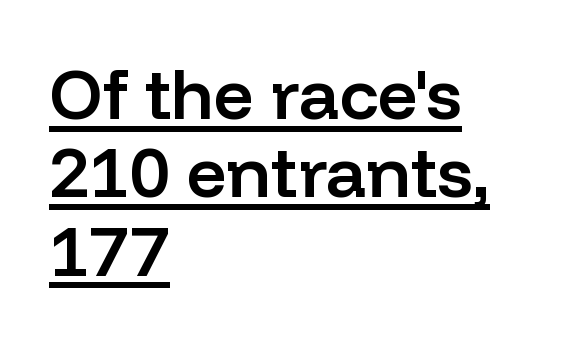
Emphasis by weight is partial: semibold. Caption: standard tracking, unaltered. A typesetter would mark this as roman, not italic. The compositor pushed each line to the left boundary. Proportional: the letters do not fall into vertical columns.
